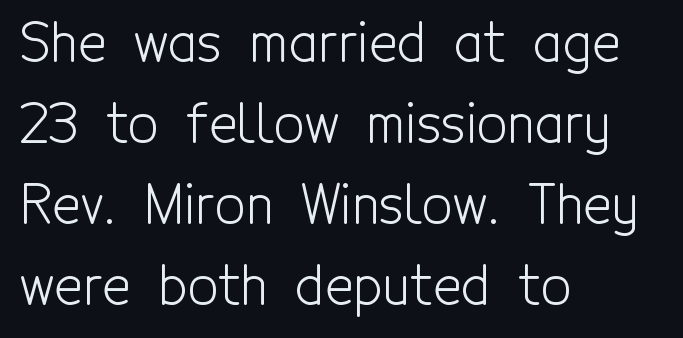
Each new line begins a customary step beneath the previous one. Weight: in the light-to-regular range. Spacing verdict: proportional, widths tailored to each character. Nothing sits at the stroke ends, so this counts as sans-serif.
